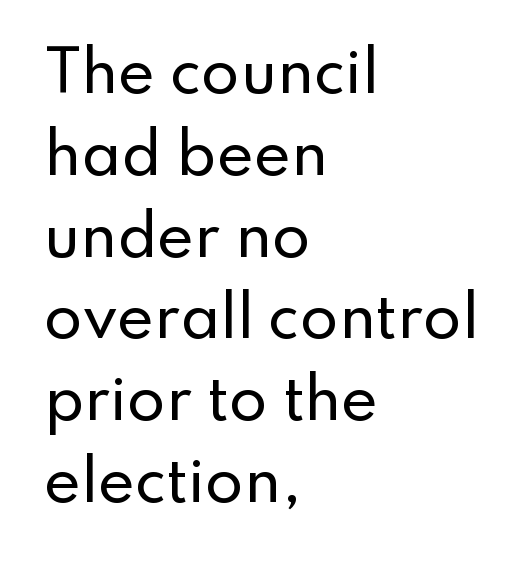
Q: Is the text italic (slanted)? A: No, it is upright.
Q: Is the typeface a serif or a sans-serif typeface? A: Sans-serif.
Q: Is the text underlined? A: No.
Q: How is the paragraph aligned? A: Left-aligned.
Q: Is the spacing between letters normal or unusually wide? A: Normal.
Q: Is the spacing between lines tight, normal or loose? A: Normal.
Q: Width (condensed, normal, or wide)? A: Normal.
Q: Stroke contrast? A: Low.
Q: x-height? A: Small.
Q: Monospaced? A: No.
